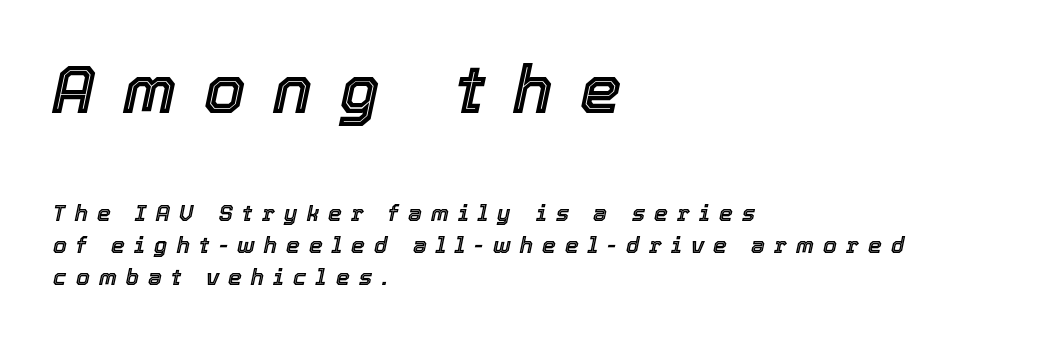
A typesetter would call this proportional, since set widths differ per character. These lines stack with their left ends in a neat column. Compared with typical paragraphs, the rows here are spaced about the same. The block sitting higher on the canvas is the one with enlarged characters. The foot of each line stays bare and open. The type is letterspaced generously, with wide tracking.
